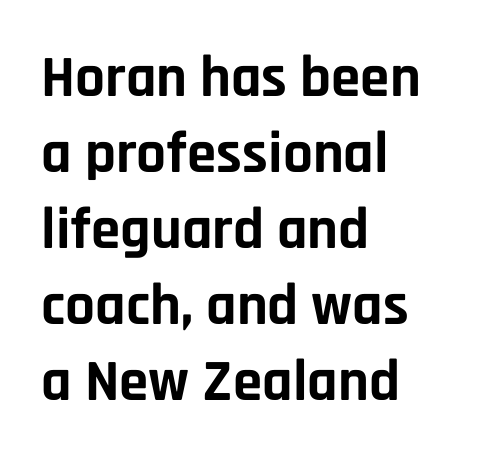
Q: Is the text bold? A: Yes.
Q: Is the text italic (slanted)? A: No, it is upright.
Q: Is the typeface a serif or a sans-serif typeface? A: Sans-serif.
Q: Is the text underlined? A: No.
Q: How is the paragraph aligned? A: Left-aligned.
Q: Is the spacing between letters normal or unusually wide? A: Normal.
Q: Is the spacing between lines tight, normal or loose? A: Normal.
Q: Width (condensed, normal, or wide)? A: Normal.
Q: Stroke contrast? A: Low.
Q: x-height? A: Large.
Q: Monospaced? A: No.
